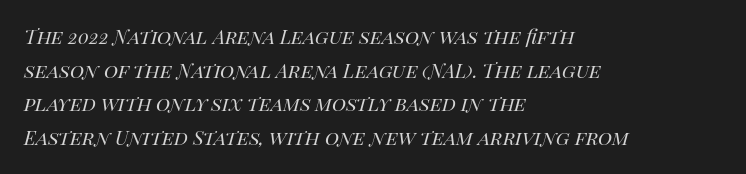
{"italic": "yes", "lean": "right", "slant_degrees": 14, "bold": "no", "underline": "no", "align": "left", "line_spacing": "normal", "line_spacing_ratio": 1.4, "letter_spacing": "normal", "letter_spacing_em": 0.0, "glyph_px": 24}
